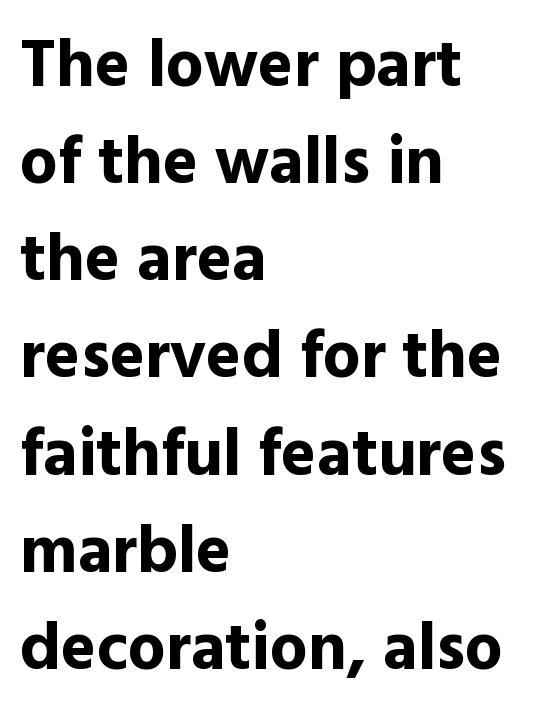
{"serif": "no", "italic": "no", "bold": "yes", "weight": "bold", "width": "normal", "x_height": "medium", "monospaced": "no", "underline": "no", "align": "left", "line_spacing": "normal", "line_spacing_ratio": 1.45, "letter_spacing": "normal", "letter_spacing_em": 0.0, "glyph_px": 67}
